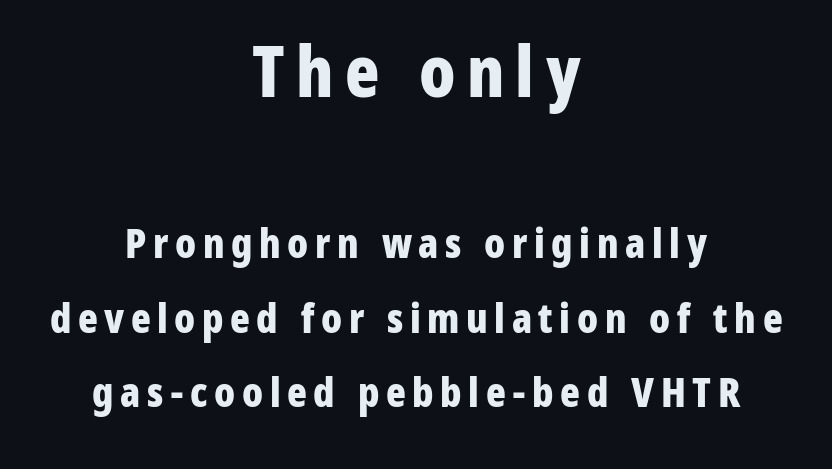
Any mark beneath the type? The region is blank. These two chunks differ in scale, with the top chunk taking the larger measure. Typesetter's note: full bold, strokes at maximum text heaviness. Serif or sans? Sans — the stroke terminals are bare.
